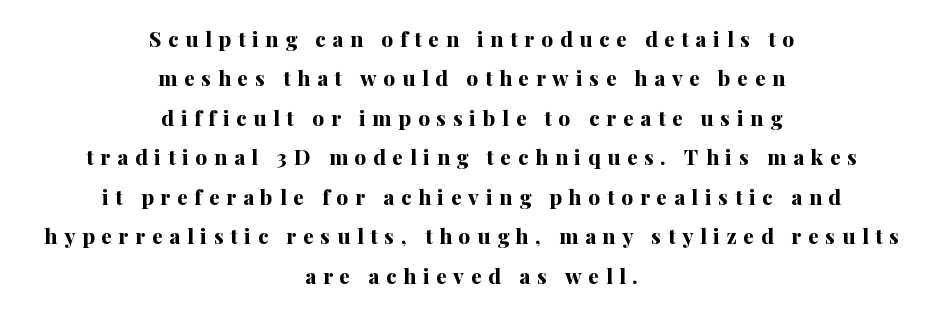
{"italic": "no", "bold": "yes", "underline": "no", "align": "center", "line_spacing_ratio": 1.88, "letter_spacing": "wide", "letter_spacing_em": 0.32, "glyph_px": 21}
